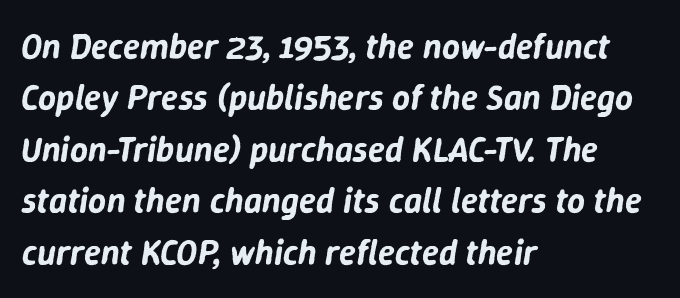
{"italic": "yes", "lean": "right", "slant_degrees": 9, "width": "normal", "stroke_contrast": "low", "x_height": "medium", "monospaced": "no", "underline": "no", "align": "left", "line_spacing": "normal", "line_spacing_ratio": 1.47, "letter_spacing": "normal", "letter_spacing_em": 0.0, "glyph_px": 35}
